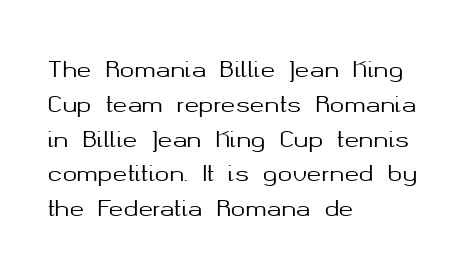
The letters stand straight up with perfectly vertical stems. The strip under each line holds only bare page. Each new line begins a customary step beneath the previous one. Inter-character spacing is left at the font's built-in metrics. The paragraph shown leans on its left margin.
